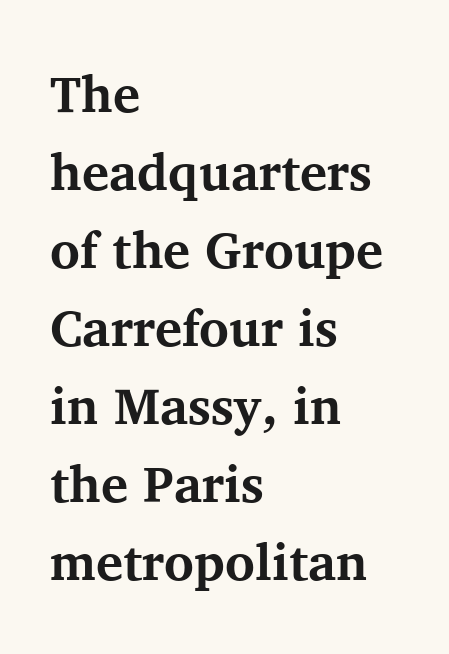
{"serif": "yes", "italic": "no", "bold": "yes", "weight": "bold", "width": "normal", "stroke_contrast": "medium", "x_height": "medium", "monospaced": "no", "underline": "no", "align": "left", "line_spacing": "normal", "line_spacing_ratio": 1.53, "letter_spacing": "normal", "letter_spacing_em": 0.0, "glyph_px": 51}
